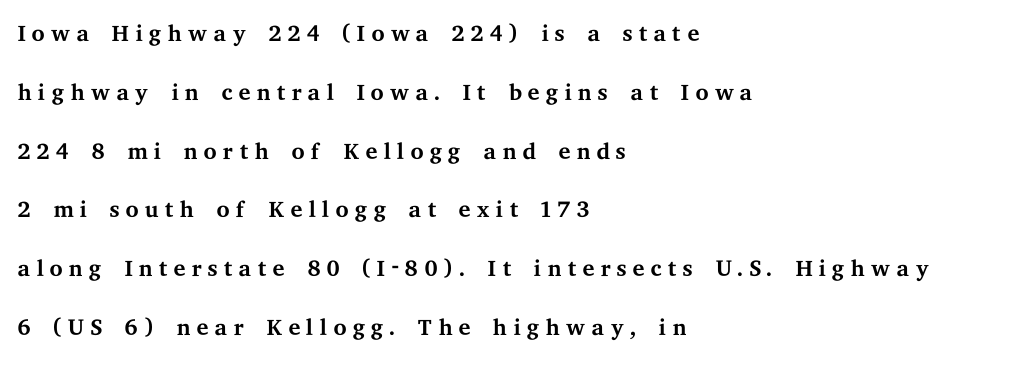
The image shows 34 px regular-weight, wide serif type, upright; set left-aligned, line spacing 1.73x, not underlined; medium stroke contrast and a medium x-height.
